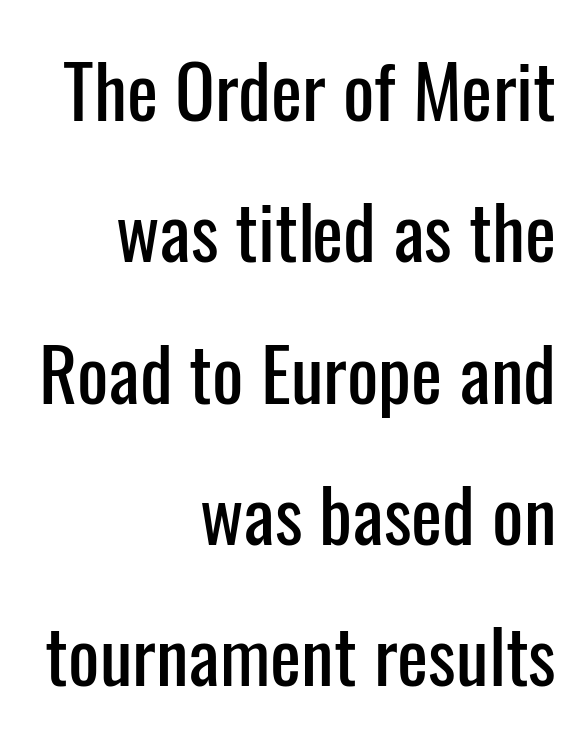
These lines are rendered in a variable-pitch font. The rendering keeps characters at their native spacing. Quick note: interline space is abundant. Font category for this specimen: sans-serif. Reading down the block, your eye finds every line finishing at a fixed right position. Lines of text with bare space underneath.
